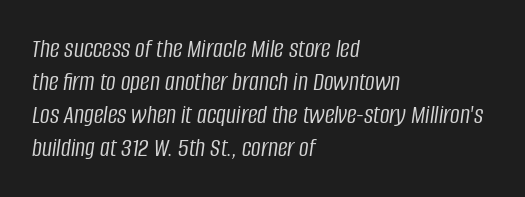
{"italic": "yes", "lean": "right", "slant_degrees": 8, "bold": "no", "underline": "no", "align": "left", "line_spacing_ratio": 1.22, "letter_spacing": "normal", "letter_spacing_em": 0.0, "glyph_px": 27}
